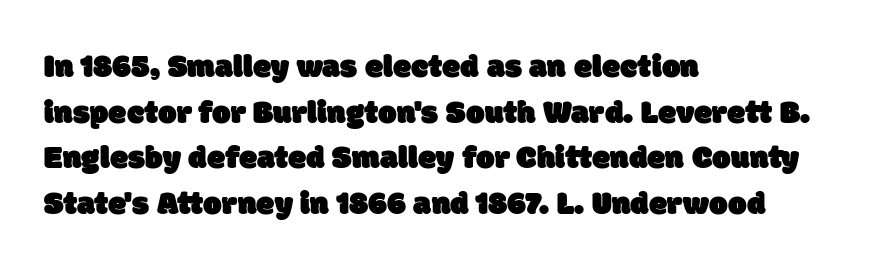
A classic flush-left, rag-right setting is used for this passage. Is this a fixed-width face? No — the glyphs have proportional, varying widths. The passage shown stacks its lines at a standard gap. No feet cap the strokes, marking this as sans-serif type. Each row of text sits above clean, open space.
